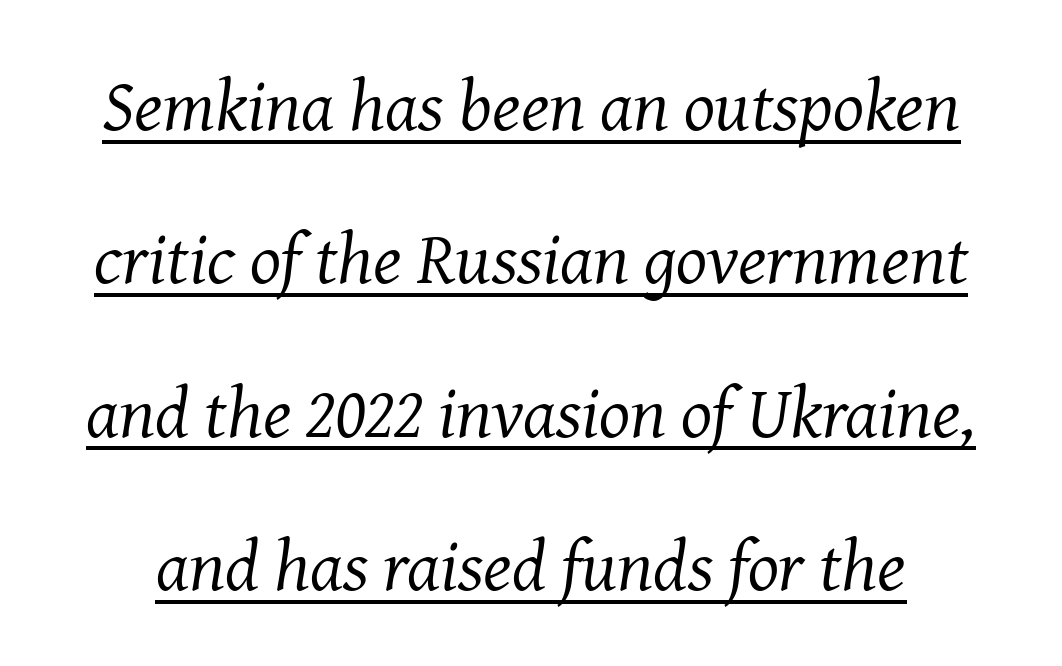
The image shows 73 px regular-weight serif type, italic (leaning right); set loose line spacing (2.1x), normal letter spacing, underlined; medium stroke contrast and a medium x-height.
